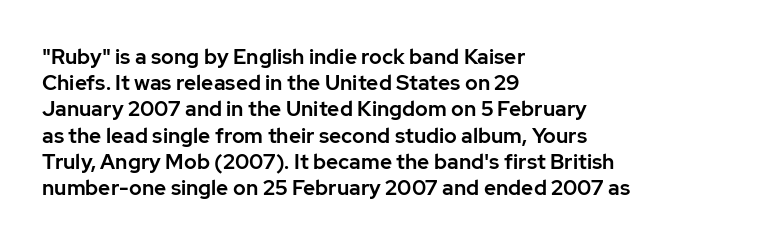
Q: Is the text italic (slanted)? A: No, it is upright.
Q: Is the text underlined? A: No.
Q: How is the paragraph aligned? A: Left-aligned.
Q: Is the spacing between letters normal or unusually wide? A: Normal.
Q: Is the spacing between lines tight, normal or loose? A: Normal.
